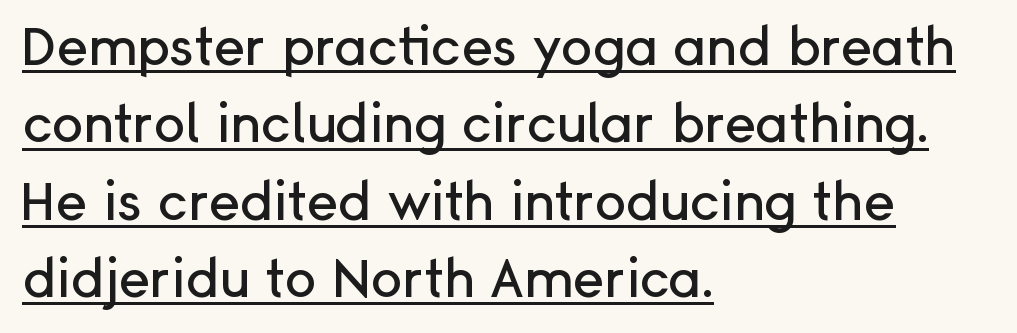
Q: Is the text italic (slanted)? A: No, it is upright.
Q: Is the typeface a serif or a sans-serif typeface? A: Sans-serif.
Q: Is the text underlined? A: Yes.
Q: How is the paragraph aligned? A: Left-aligned.
Q: Is the spacing between letters normal or unusually wide? A: Normal.
Q: Is the spacing between lines tight, normal or loose? A: Normal.
Q: Width (condensed, normal, or wide)? A: Normal.
Q: Stroke contrast? A: Low.
Q: x-height? A: Medium.
Q: Monospaced? A: No.
